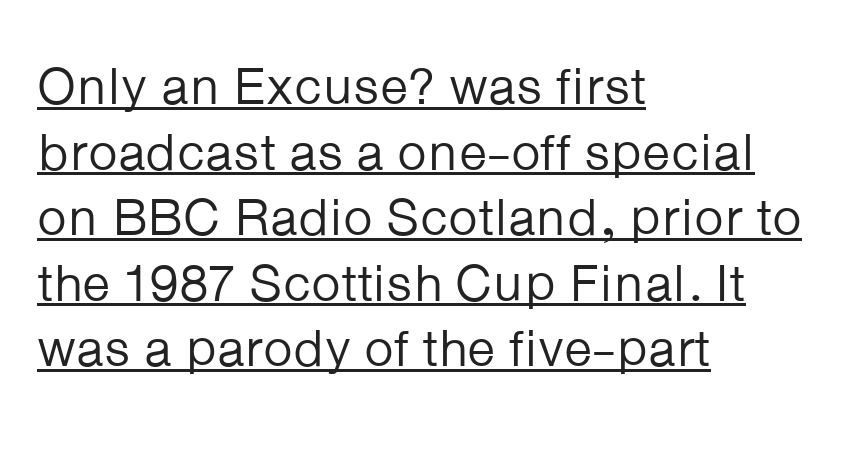
Q: Is the text bold? A: No.
Q: Is the text italic (slanted)? A: No, it is upright.
Q: Is the typeface a serif or a sans-serif typeface? A: Sans-serif.
Q: Is the text underlined? A: Yes.
Q: How is the paragraph aligned? A: Left-aligned.
Q: Is the spacing between letters normal or unusually wide? A: Normal.
Q: Is the spacing between lines tight, normal or loose? A: Normal.
Q: Width (condensed, normal, or wide)? A: Normal.
Q: Stroke contrast? A: Low.
Q: x-height? A: Medium.
Q: Monospaced? A: No.
